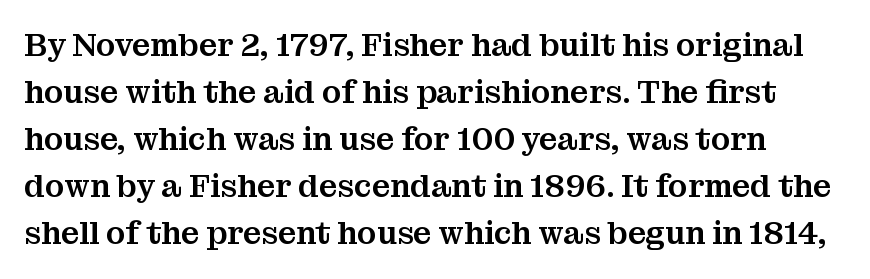
Q: Is the text italic (slanted)? A: No, it is upright.
Q: Is the typeface a serif or a sans-serif typeface? A: Serif.
Q: Is the text underlined? A: No.
Q: Is the spacing between letters normal or unusually wide? A: Normal.
Q: Is the spacing between lines tight, normal or loose? A: Normal.
Q: Width (condensed, normal, or wide)? A: Normal.
Q: Stroke contrast? A: Medium.
Q: x-height? A: Medium.
Q: Monospaced? A: No.
